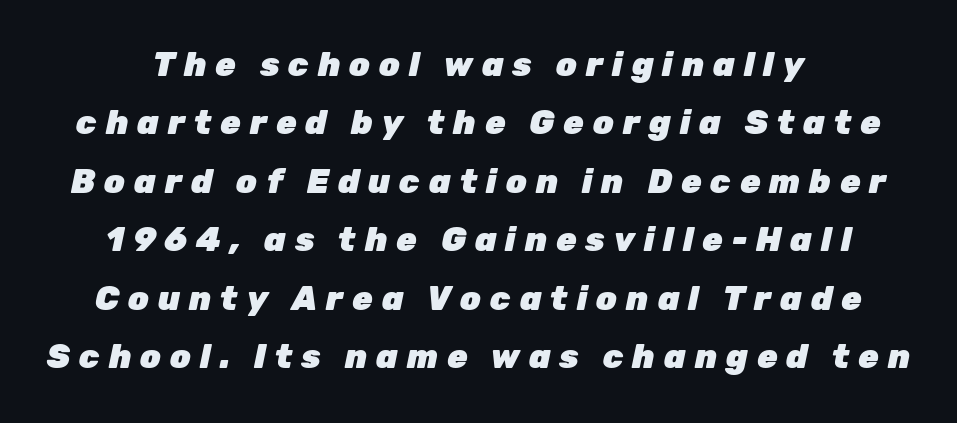
The image shows 33 px heavy type, italic (leaning right); set line spacing 1.77x, unusually wide letter spacing (+0.27 em), not underlined; low stroke contrast and a medium x-height.
